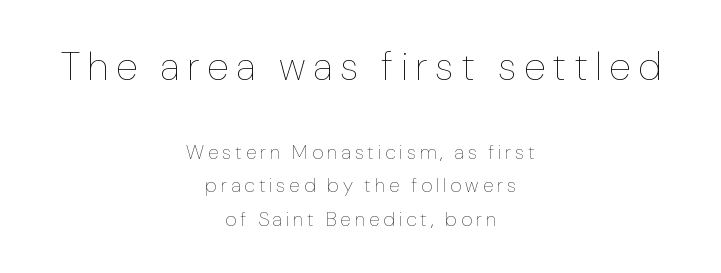
Q: Is the text bold? A: No.
Q: Is the text italic (slanted)? A: No, it is upright.
Q: Is the text underlined? A: No.
Q: How is the paragraph aligned? A: Centered.
Q: Is the spacing between lines tight, normal or loose? A: Normal.
Q: Which block of text is set in a larger size, the first (top) or the second (bottom)? A: The first (top) one.
Q: Width (condensed, normal, or wide)? A: Normal.
Q: Stroke contrast? A: Low.
Q: x-height? A: Medium.
Q: Monospaced? A: No.
